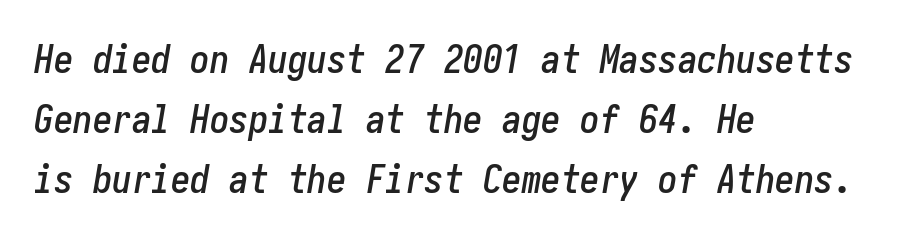
The space beneath each line is pristine and unruled. An italicized treatment has been applied to the whole sample. The compositor pushed each line to the left boundary. A normal amount of white space separates one row of letters from the next. Look at the tracking — it's just the regular setting, nothing added.
